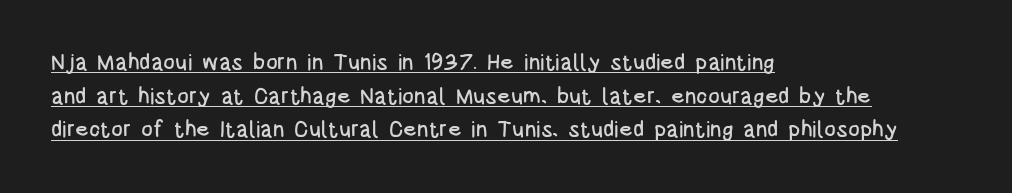
{"italic": "no", "underline": "yes", "align": "left", "line_spacing": "normal", "line_spacing_ratio": 1.53, "letter_spacing": "normal", "letter_spacing_em": 0.0, "glyph_px": 22}
